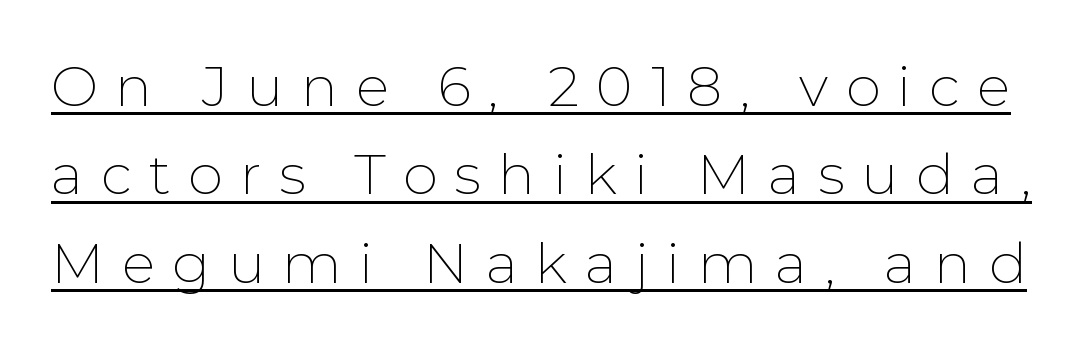
{"serif": "no", "italic": "no", "bold": "no", "weight": "thin", "width": "normal", "stroke_contrast": "low", "x_height": "medium", "monospaced": "no", "underline": "yes", "line_spacing": "normal", "line_spacing_ratio": 1.58, "letter_spacing": "wide", "letter_spacing_em": 0.31, "glyph_px": 56}
